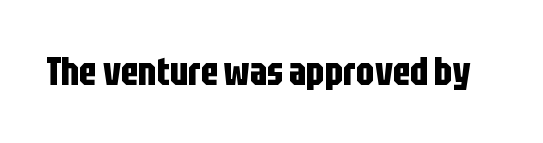
The image shows 39 px bold, condensed sans-serif type, upright; set normal letter spacing, not underlined; low stroke contrast and a large x-height.
